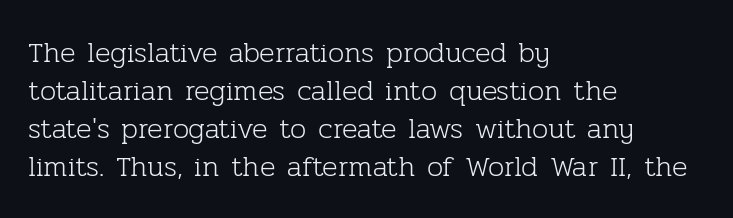
The image shows 29 px light serif type, upright; set left-aligned, normal line spacing (1.31x), normal letter spacing, not underlined; low stroke contrast and a medium x-height.
